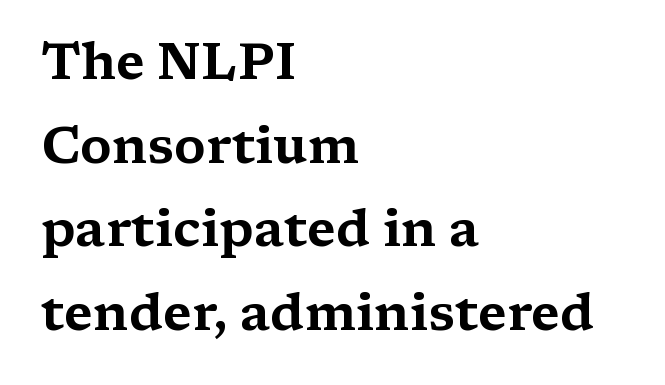
The image shows 51 px wide serif type, upright; set left-aligned, normal line spacing (1.64x), normal letter spacing, not underlined; medium stroke contrast and a medium x-height.
